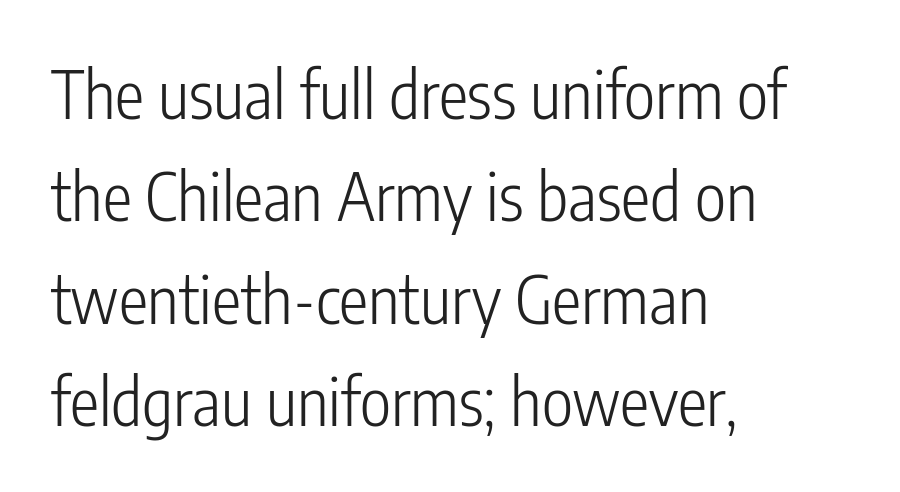
{"serif": "no", "italic": "no", "bold": "no", "weight": "light", "width": "condensed", "stroke_contrast": "low", "x_height": "medium", "monospaced": "no", "underline": "no", "align": "left", "line_spacing": "normal", "line_spacing_ratio": 1.55, "letter_spacing": "normal", "letter_spacing_em": 0.0, "glyph_px": 66}
